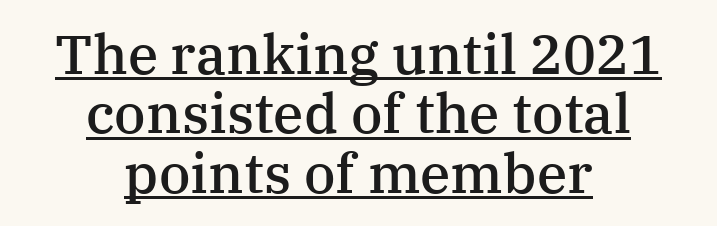
Q: Is the text bold? A: Semi-bold.
Q: Is the text italic (slanted)? A: No, it is upright.
Q: Is the typeface a serif or a sans-serif typeface? A: Serif.
Q: Is the text underlined? A: Yes.
Q: How is the paragraph aligned? A: Centered.
Q: Is the spacing between letters normal or unusually wide? A: Normal.
Q: Is the spacing between lines tight, normal or loose? A: Tight.
Q: Width (condensed, normal, or wide)? A: Normal.
Q: Stroke contrast? A: Medium.
Q: x-height? A: Medium.
Q: Monospaced? A: No.
